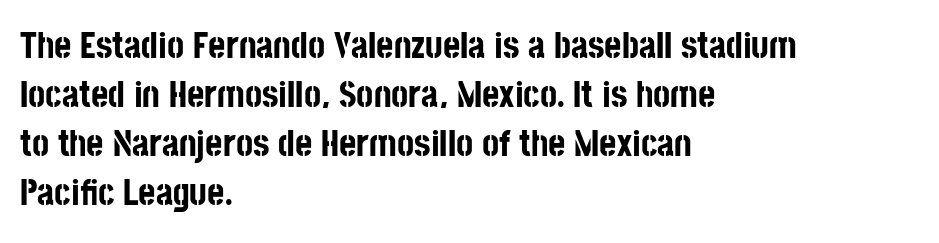
Q: Is the text bold? A: Yes.
Q: Is the text italic (slanted)? A: No, it is upright.
Q: Is the typeface a serif or a sans-serif typeface? A: Sans-serif.
Q: Is the text underlined? A: No.
Q: How is the paragraph aligned? A: Left-aligned.
Q: Is the spacing between letters normal or unusually wide? A: Normal.
Q: Is the spacing between lines tight, normal or loose? A: Normal.
Q: Width (condensed, normal, or wide)? A: Condensed.
Q: Stroke contrast? A: Low.
Q: x-height? A: Large.
Q: Monospaced? A: No.
